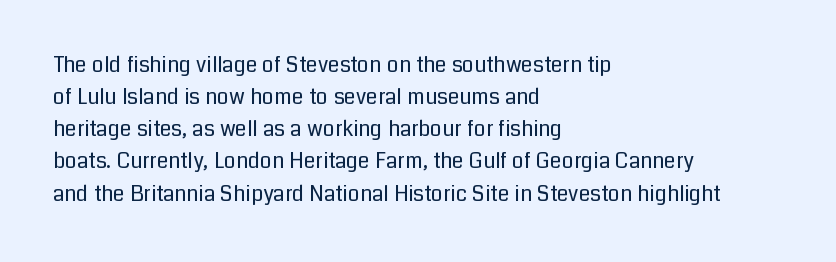
Q: Is the text bold? A: No.
Q: Is the text italic (slanted)? A: No, it is upright.
Q: Is the text underlined? A: No.
Q: How is the paragraph aligned? A: Left-aligned.
Q: Is the spacing between letters normal or unusually wide? A: Normal.
Q: Is the spacing between lines tight, normal or loose? A: Normal.
